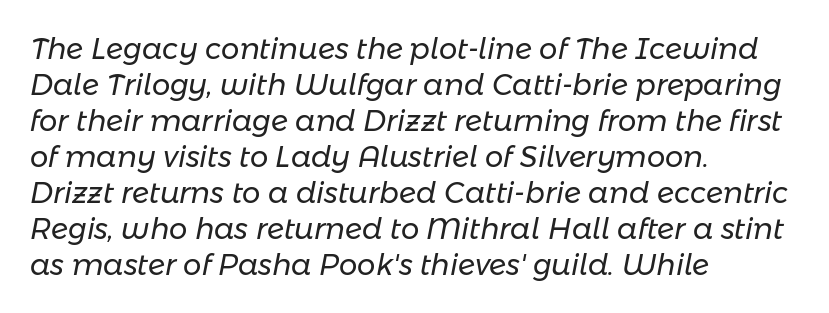
The image shows 29 px regular-weight type, italic (leaning right); set left-aligned, line spacing 1.24x, normal letter spacing, not underlined; low stroke contrast and a medium x-height.
